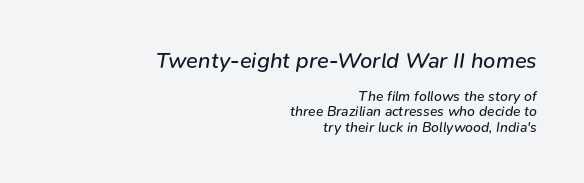
Summary of weight: not heavy and not bold. Summary of vertical rhythm: compact, with narrow interline spacing. Quick note: underline off. Line ends are locked; line starts wander.
